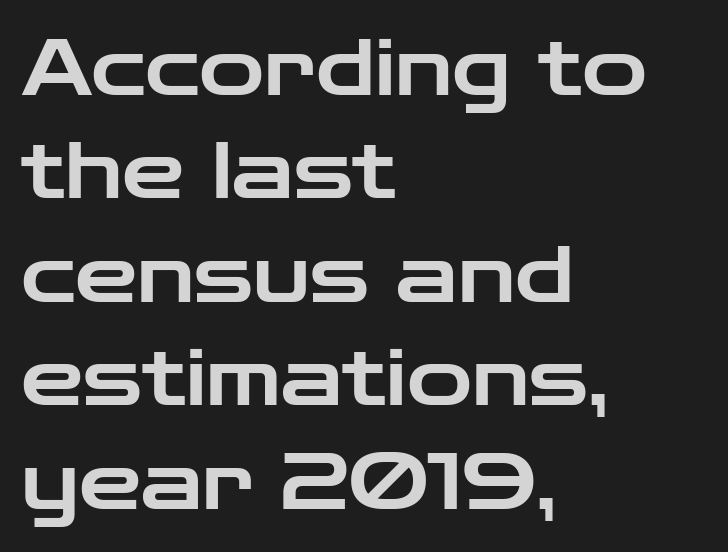
Q: Is the text italic (slanted)? A: No, it is upright.
Q: Is the typeface a serif or a sans-serif typeface? A: Sans-serif.
Q: Is the text underlined? A: No.
Q: How is the paragraph aligned? A: Left-aligned.
Q: Is the spacing between letters normal or unusually wide? A: Normal.
Q: Is the spacing between lines tight, normal or loose? A: Normal.
Q: Width (condensed, normal, or wide)? A: Wide.
Q: Stroke contrast? A: Low.
Q: x-height? A: Medium.
Q: Monospaced? A: No.
